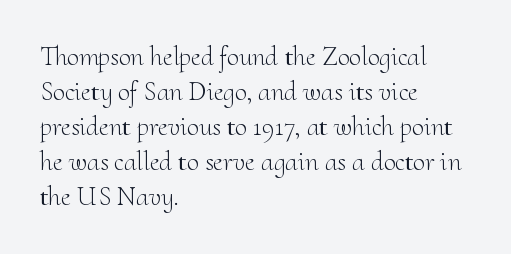
{"italic": "no", "bold": "no", "underline": "no", "align": "left", "line_spacing": "normal", "line_spacing_ratio": 1.3, "letter_spacing": "normal", "letter_spacing_em": 0.0, "glyph_px": 27}
